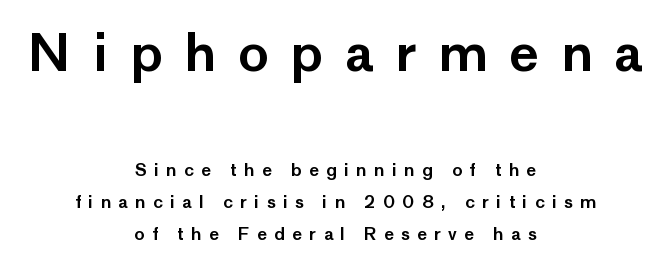
{"serif": "no", "italic": "no", "width": "normal", "stroke_contrast": "low", "x_height": "medium", "monospaced": "no", "underline": "no", "align": "center", "line_spacing_ratio": 1.89, "letter_spacing": "wide", "letter_spacing_em": 0.43, "larger_block": "first", "size_ratio": 3.0, "glyph_px": 51}
